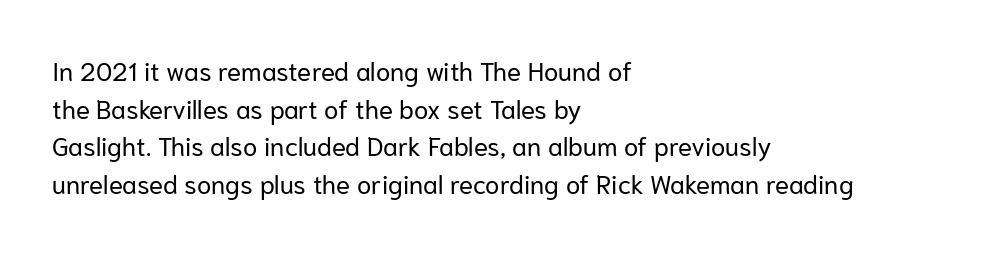
{"italic": "no", "bold": "no", "underline": "no", "align": "left", "line_spacing": "normal", "line_spacing_ratio": 1.45, "letter_spacing": "normal", "letter_spacing_em": 0.0, "glyph_px": 26}
